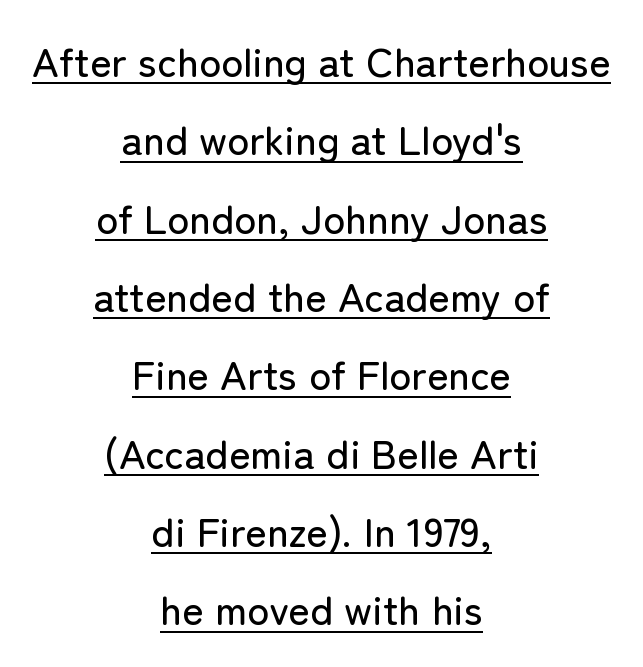
The image shows 41 px sans-serif type, upright; set centered, loose line spacing (1.91x), normal letter spacing, underlined; low stroke contrast and a medium x-height.
